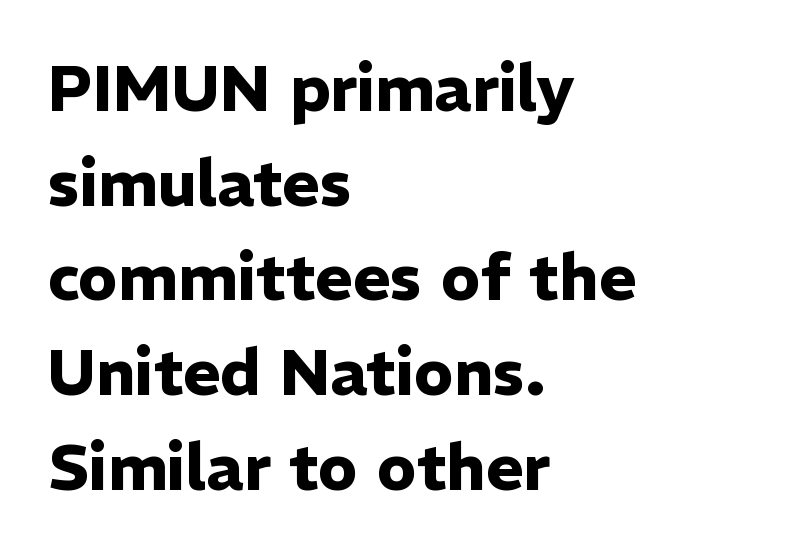
Q: Is the text bold? A: Yes.
Q: Is the text italic (slanted)? A: No, it is upright.
Q: Is the typeface a serif or a sans-serif typeface? A: Sans-serif.
Q: Is the text underlined? A: No.
Q: How is the paragraph aligned? A: Left-aligned.
Q: Is the spacing between letters normal or unusually wide? A: Normal.
Q: Is the spacing between lines tight, normal or loose? A: Normal.
Q: Width (condensed, normal, or wide)? A: Normal.
Q: Stroke contrast? A: Low.
Q: x-height? A: Medium.
Q: Monospaced? A: No.
